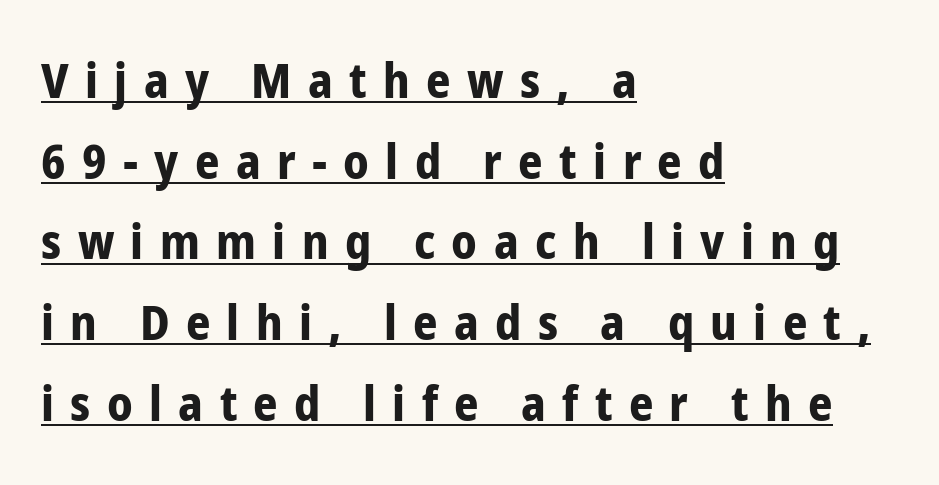
{"serif": "no", "italic": "no", "bold": "yes", "weight": "bold", "width": "condensed", "stroke_contrast": "low", "x_height": "medium", "monospaced": "no", "underline": "yes", "align": "left", "line_spacing": "normal", "line_spacing_ratio": 1.68, "letter_spacing": "wide", "letter_spacing_em": 0.34, "glyph_px": 48}
